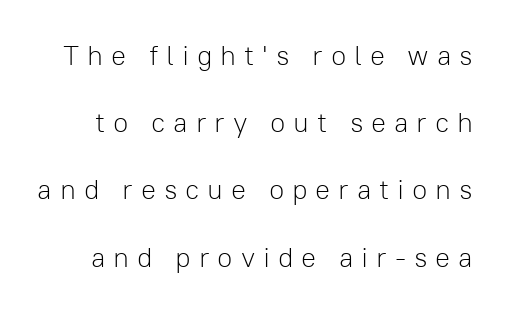
The image shows 28 px light sans-serif type, upright; set loose line spacing (2.4x), unusually wide letter spacing (+0.28 em), not underlined; low stroke contrast and a medium x-height.
